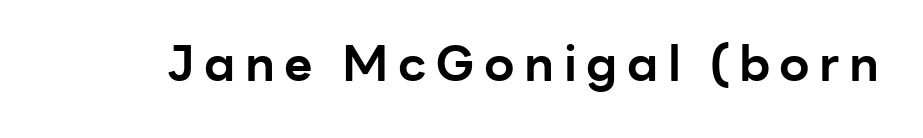
The image shows 49 px bold sans-serif type, upright; set not underlined; low stroke contrast and a medium x-height.
